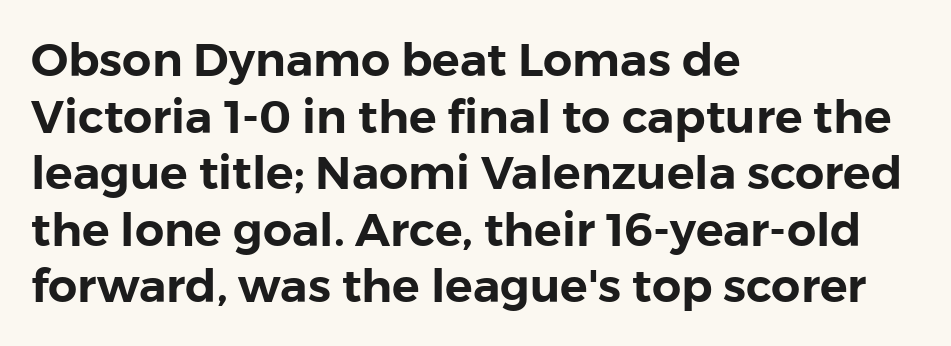
The lettering stays uniformly vertical, giving the passage a roman look. Nothing sits at the stroke ends, so this counts as sans-serif. Which margin do the lines hug? The left one — the right edge is uneven. Looks like regular typesetting: each glyph gets only the width it needs. Compared with typical body copy, the letter spacing here is the same.
